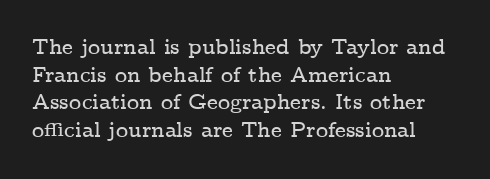
The image shows 21 px text type, upright; set left-aligned, normal line spacing (1.32x), normal letter spacing, not underlined.
